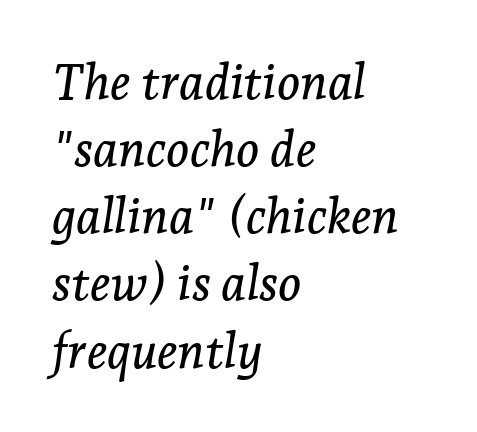
Q: Is the text italic (slanted)? A: Yes, it leans right by about 7 degrees.
Q: Is the typeface a serif or a sans-serif typeface? A: Serif.
Q: Is the text underlined? A: No.
Q: How is the paragraph aligned? A: Left-aligned.
Q: Is the spacing between letters normal or unusually wide? A: Normal.
Q: Is the spacing between lines tight, normal or loose? A: Normal.
Q: Width (condensed, normal, or wide)? A: Normal.
Q: Stroke contrast? A: Low.
Q: x-height? A: Medium.
Q: Monospaced? A: No.
